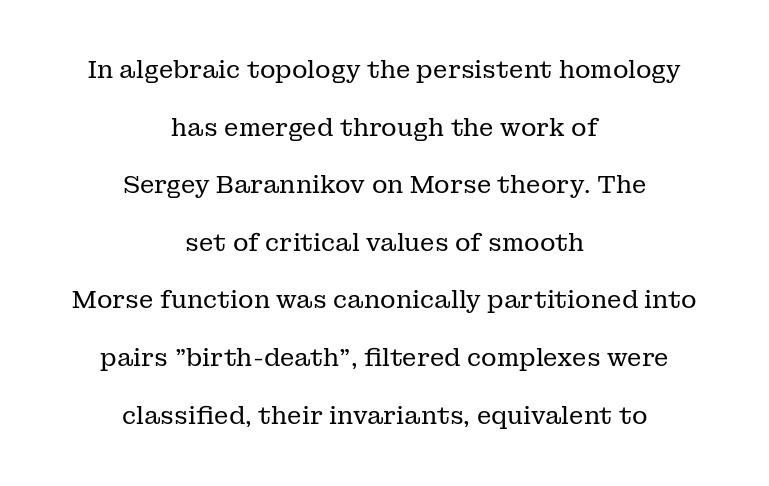
The image shows 24 px text type, upright; set centered, loose line spacing (2.4x), normal letter spacing, not underlined.
